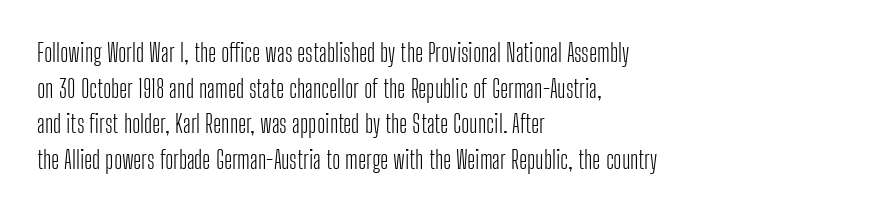
Q: Is the text bold? A: No.
Q: Is the text italic (slanted)? A: No, it is upright.
Q: Is the text underlined? A: No.
Q: How is the paragraph aligned? A: Left-aligned.
Q: Is the spacing between letters normal or unusually wide? A: Normal.
Q: Is the spacing between lines tight, normal or loose? A: Normal.
